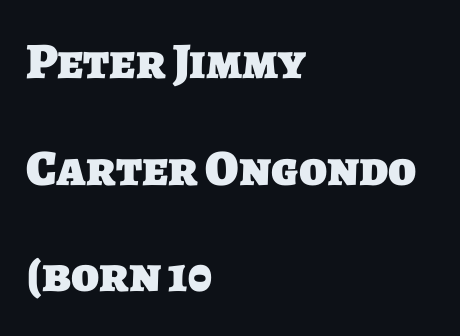
The image shows 51 px heavy sans-serif type; set left-aligned, loose line spacing (2.09x), normal letter spacing, not underlined; low stroke contrast and a large x-height.
